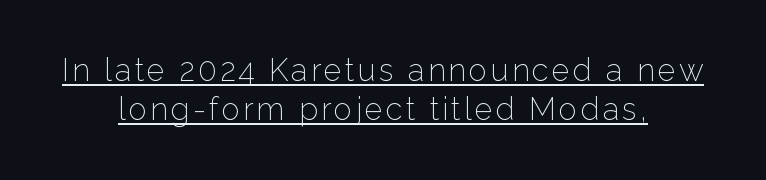
These lines sit exactly where default settings would place them. No heavy texture on the line: the type isn't bold. Grotesque or geometric, the face here clearly has no serifs. Underlined type.
